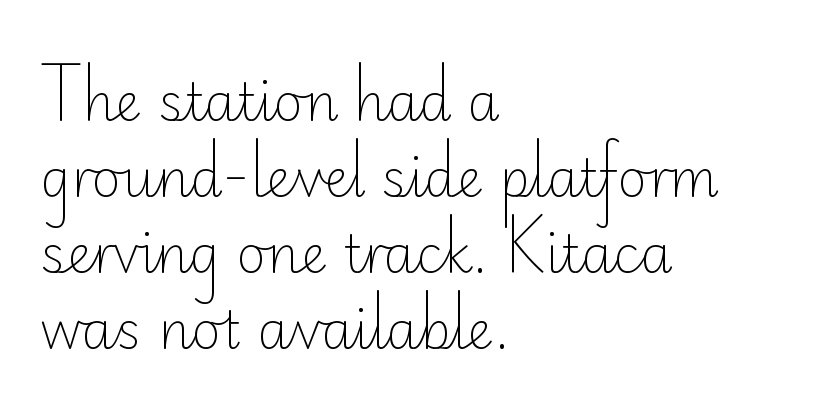
{"serif": "no", "italic": "no", "bold": "no", "weight": "light", "width": "normal", "stroke_contrast": "low", "x_height": "small", "monospaced": "no", "underline": "no", "align": "left", "line_spacing": "normal", "line_spacing_ratio": 1.49, "letter_spacing": "normal", "letter_spacing_em": 0.0, "glyph_px": 51}
